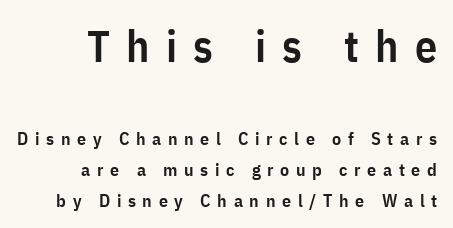
{"serif": "no", "italic": "no", "bold": "semi", "weight": "semibold", "width": "condensed", "stroke_contrast": "low", "x_height": "medium", "monospaced": "no", "underline": "no", "align": "right", "line_spacing_ratio": 1.71, "letter_spacing": "wide", "letter_spacing_em": 0.37, "larger_block": "first", "size_ratio": 2.44, "glyph_px": 44}
